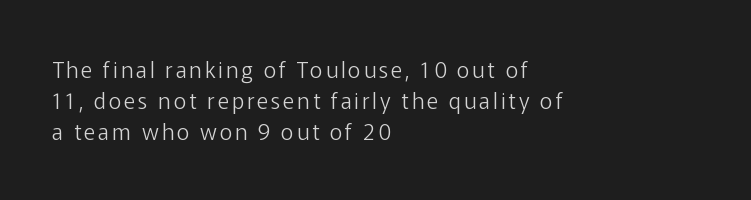
A student would call this left alignment; a typographer would say flush left, rag right. The lettering holds an erect, upright posture throughout. Rows of type keep a routine distance in the vertical direction. The font is comparable to plain body text, perhaps lighter. This rendering features lettering with no underline.
